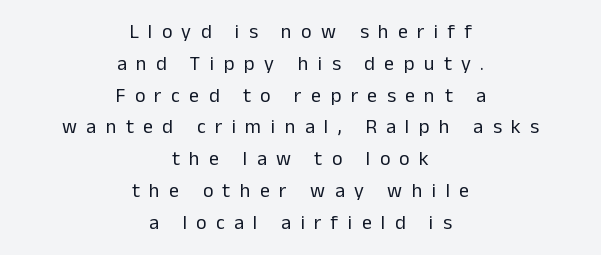
The image shows 20 px text type, upright; set centered, normal line spacing (1.59x), unusually wide letter spacing (+0.47 em), not underlined.
